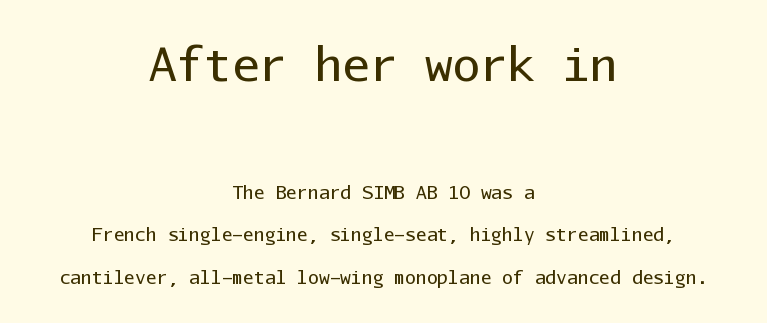
Q: Is the text bold? A: No.
Q: Is the text italic (slanted)? A: No, it is upright.
Q: Is the typeface a serif or a sans-serif typeface? A: Sans-serif.
Q: Is the text underlined? A: No.
Q: How is the paragraph aligned? A: Centered.
Q: Is the spacing between letters normal or unusually wide? A: Normal.
Q: Is the spacing between lines tight, normal or loose? A: Loose.
Q: Which block of text is set in a larger size, the first (top) or the second (bottom)? A: The first (top) one.
Q: Width (condensed, normal, or wide)? A: Normal.
Q: Stroke contrast? A: Low.
Q: x-height? A: Medium.
Q: Monospaced? A: Yes.
